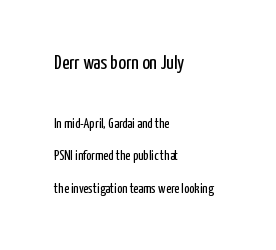
{"italic": "no", "bold": "no", "underline": "no", "align": "left", "line_spacing": "loose", "line_spacing_ratio": 2.33, "letter_spacing": "normal", "letter_spacing_em": 0.0, "larger_block": "first", "size_ratio": 1.43, "glyph_px": 20}
